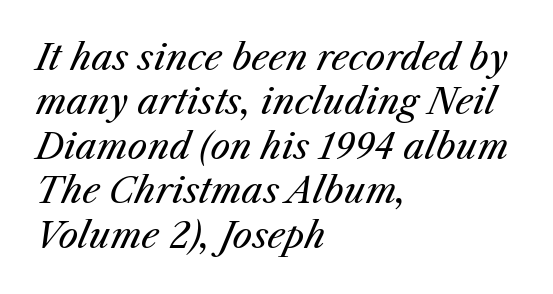
The image shows 35 px regular-weight type, italic (leaning right); set left-aligned, normal line spacing (1.27x), normal letter spacing, not underlined; medium stroke contrast and a medium x-height.
